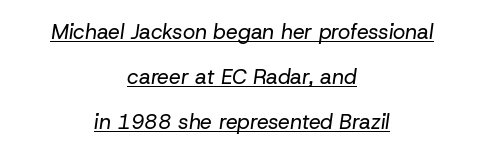
The weight would be labelled regular, book, light, or lighter still. Which margin do the lines hug? Neither — every line sits in the middle. Beneath each row of characters lies a ruled line. Observe the lean: these are italic letterforms. There is no visible air inserted between adjacent glyphs. Rows of type keep a wide berth in the vertical direction.
